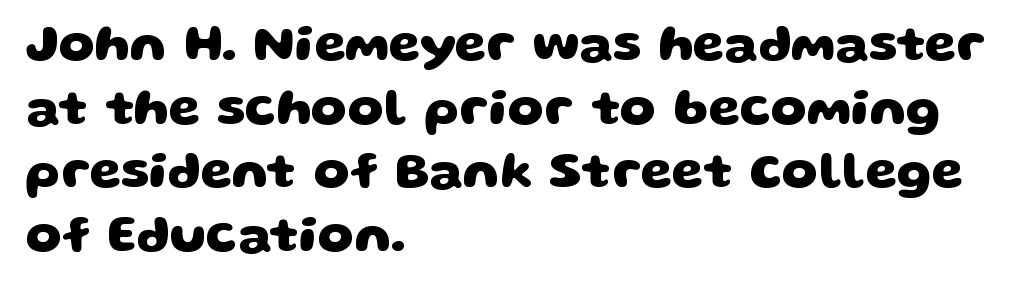
The image shows 51 px heavy, wide sans-serif type; set left-aligned, normal line spacing (1.25x), normal letter spacing, not underlined; low stroke contrast and a large x-height.
